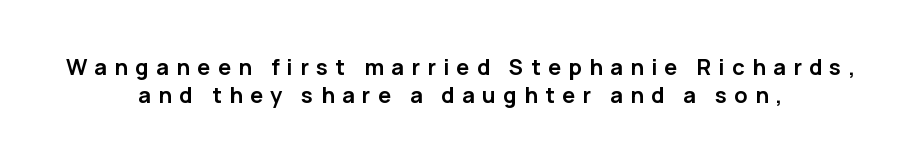
{"italic": "no", "bold": "yes", "underline": "no", "align": "center", "line_spacing": "normal", "line_spacing_ratio": 1.29, "letter_spacing": "wide", "letter_spacing_em": 0.33, "glyph_px": 22}
